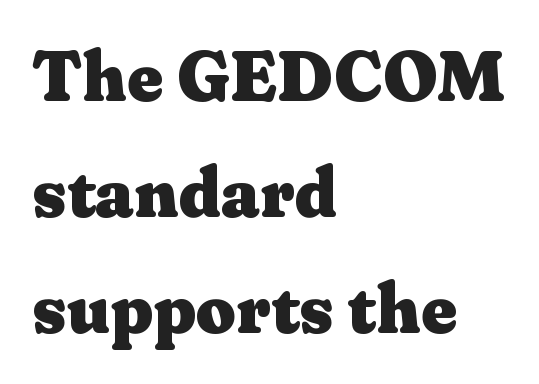
The image shows 70 px heavy, wide serif type, upright; set left-aligned, normal line spacing (1.66x), normal letter spacing, not underlined; medium stroke contrast and a medium x-height.
